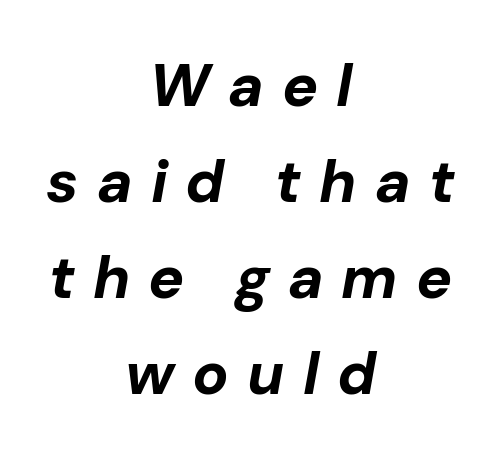
Q: Is the text bold? A: Yes.
Q: Is the text italic (slanted)? A: Yes, it leans right by about 10 degrees.
Q: Is the text underlined? A: No.
Q: How is the paragraph aligned? A: Centered.
Q: Is the spacing between letters normal or unusually wide? A: Unusually wide.
Q: Is the spacing between lines tight, normal or loose? A: Normal.
Q: Width (condensed, normal, or wide)? A: Normal.
Q: Stroke contrast? A: Low.
Q: x-height? A: Medium.
Q: Monospaced? A: No.
